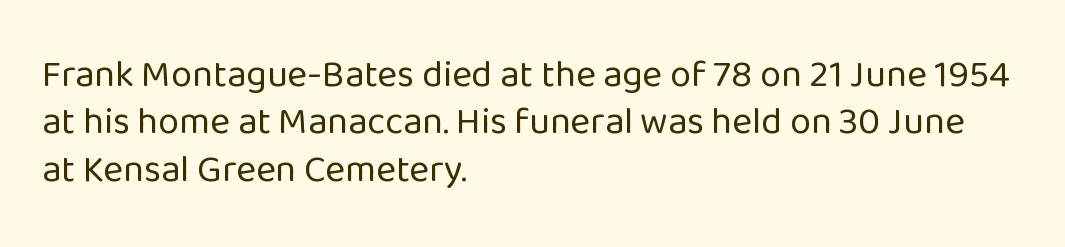
The space directly below the letters is spotless. The lines sit at an ordinary, default distance from one another. The passage shown is typed in a proportional face where columns would drift. Each stroke keeps to a modest, everyday thickness or less. Examine the stroke ends and you'll find no serifs.
